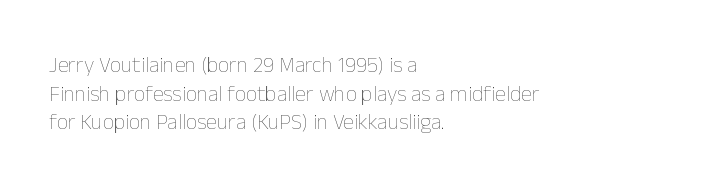
{"italic": "no", "bold": "no", "underline": "no", "align": "left", "line_spacing": "normal", "line_spacing_ratio": 1.3, "letter_spacing": "normal", "letter_spacing_em": 0.0, "glyph_px": 22}
